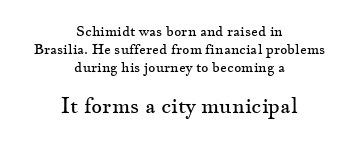
Rendered with straight, roman letterforms. The passage is arranged like a title page — every line centered. Letters have the restrained weight of plain body copy at most. The tracking reads as untouched default to a designer's eye. Quick note: underline off. Vertically, the passage feels balanced, rows spaced as you'd expect.
